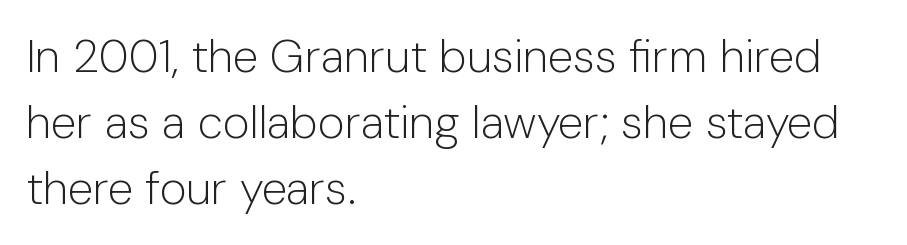
Q: Is the text bold? A: No.
Q: Is the text italic (slanted)? A: No, it is upright.
Q: Is the typeface a serif or a sans-serif typeface? A: Sans-serif.
Q: Is the text underlined? A: No.
Q: How is the paragraph aligned? A: Left-aligned.
Q: Is the spacing between letters normal or unusually wide? A: Normal.
Q: Is the spacing between lines tight, normal or loose? A: Normal.
Q: Width (condensed, normal, or wide)? A: Normal.
Q: Stroke contrast? A: Low.
Q: x-height? A: Medium.
Q: Monospaced? A: No.
